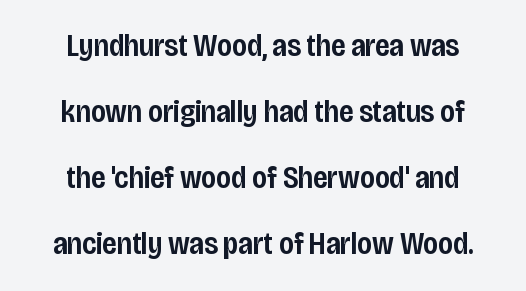
{"serif": "no", "italic": "no", "bold": "semi", "weight": "semibold", "width": "condensed", "stroke_contrast": "low", "x_height": "large", "monospaced": "no", "underline": "no", "align": "center", "line_spacing": "loose", "line_spacing_ratio": 2.13, "letter_spacing": "normal", "letter_spacing_em": 0.0, "glyph_px": 31}
